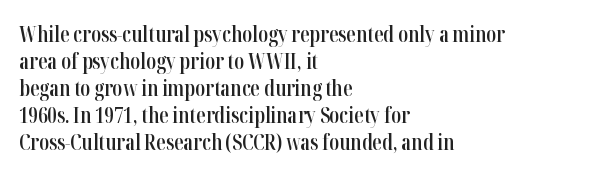
{"italic": "no", "bold": "semi", "underline": "no", "align": "left", "line_spacing": "normal", "line_spacing_ratio": 1.28, "letter_spacing": "normal", "letter_spacing_em": 0.0, "glyph_px": 21}
